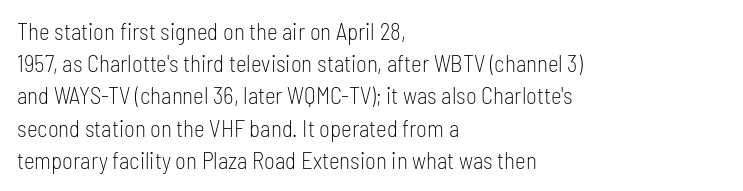
The image shows 23 px text type, upright; set left-aligned, normal line spacing (1.4x), normal letter spacing, not underlined.
